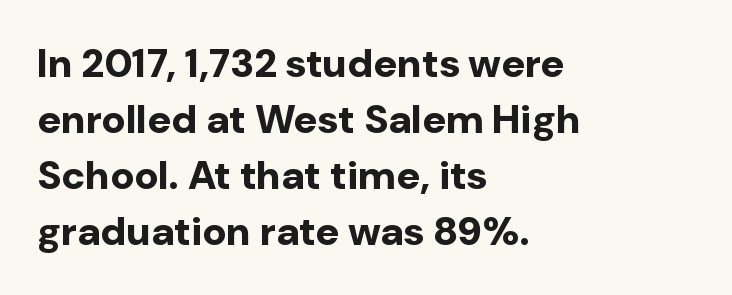
The image shows 40 px bold sans-serif type, upright; set left-aligned, normal line spacing (1.4x), normal letter spacing, not underlined; low stroke contrast and a medium x-height.
